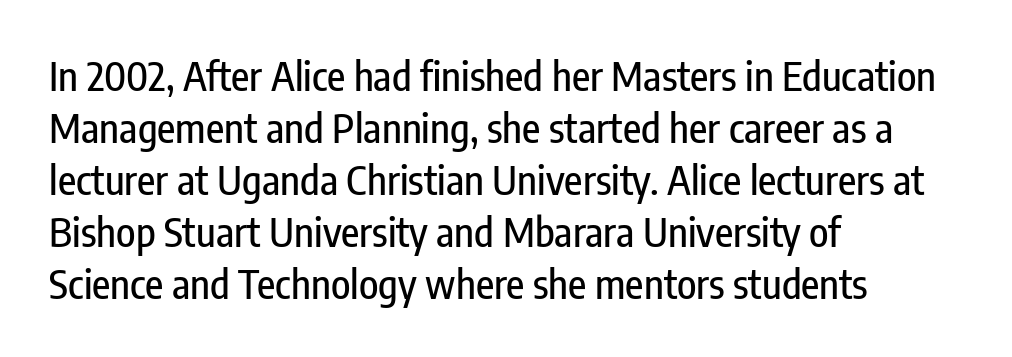
The image shows 40 px condensed sans-serif type, upright; set left-aligned, normal line spacing (1.3x), normal letter spacing, not underlined; low stroke contrast and a medium x-height.
